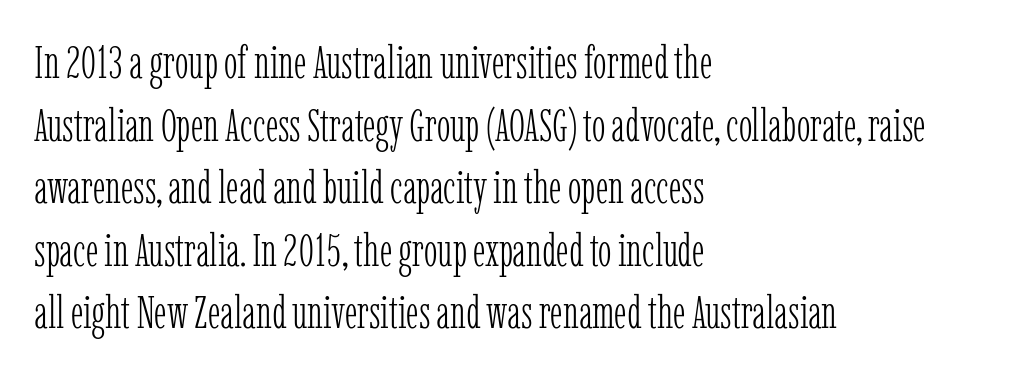
Think of a printed novel: that variable character pitch is what you see here. Line starts are locked; line ends wander. Caption: face not bold, strokes unweighted. The lettering holds an erect, upright posture throughout. Check where the strokes stop: tiny serifs finish them off. The tracking reads as untouched default to a designer's eye.
